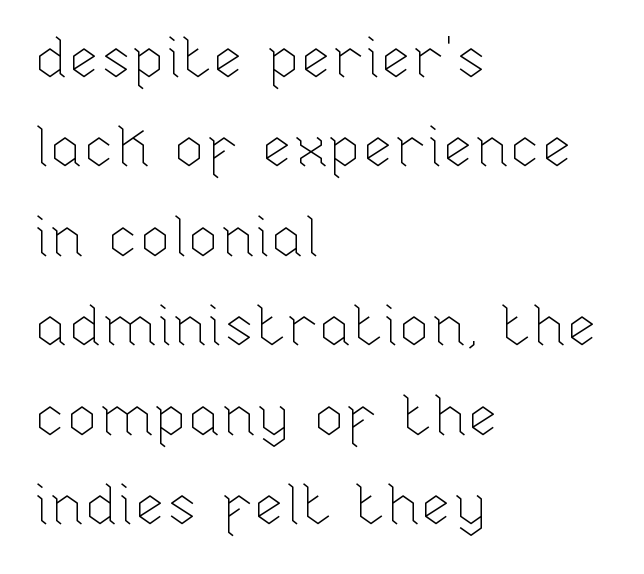
{"italic": "no", "bold": "no", "weight": "thin", "width": "normal", "stroke_contrast": "low", "x_height": "medium", "monospaced": "no", "underline": "no", "align": "left", "line_spacing": "normal", "line_spacing_ratio": 1.57, "letter_spacing": "normal", "letter_spacing_em": 0.0, "glyph_px": 57}
